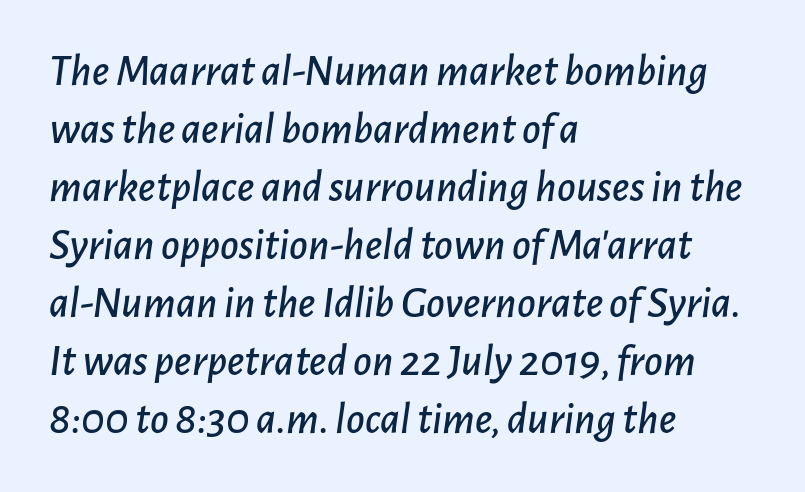
The image shows 45 px text type, italic (leaning right); set left-aligned, normal line spacing (1.29x), normal letter spacing, not underlined; low stroke contrast and a medium x-height.
